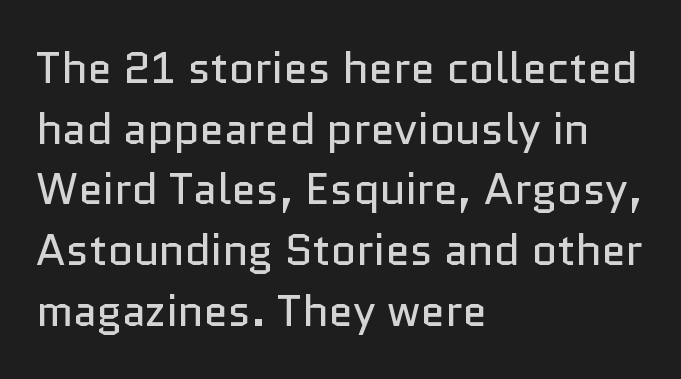
Q: Is the text bold? A: No.
Q: Is the text italic (slanted)? A: No, it is upright.
Q: Is the typeface a serif or a sans-serif typeface? A: Sans-serif.
Q: Is the text underlined? A: No.
Q: How is the paragraph aligned? A: Left-aligned.
Q: Is the spacing between letters normal or unusually wide? A: Normal.
Q: Is the spacing between lines tight, normal or loose? A: Normal.
Q: Width (condensed, normal, or wide)? A: Normal.
Q: Stroke contrast? A: Low.
Q: x-height? A: Medium.
Q: Monospaced? A: No.
